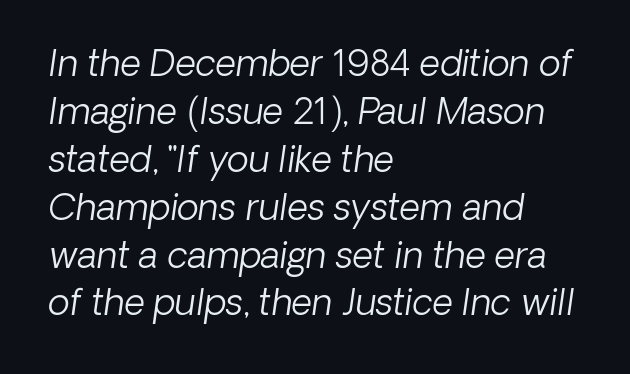
{"serif": "no", "bold": "no", "weight": "light", "width": "normal", "stroke_contrast": "low", "x_height": "medium", "monospaced": "no", "underline": "no", "align": "left", "line_spacing": "normal", "line_spacing_ratio": 1.33, "letter_spacing": "normal", "letter_spacing_em": 0.0, "glyph_px": 36}
